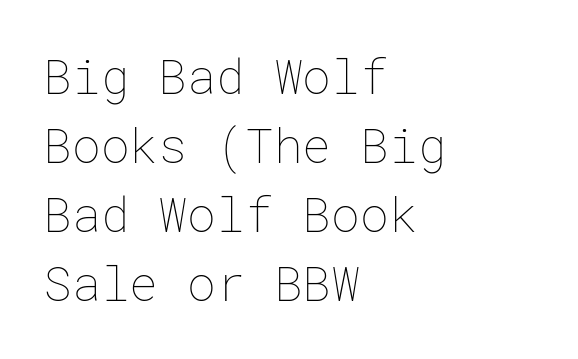
{"italic": "no", "bold": "no", "weight": "thin", "width": "normal", "stroke_contrast": "low", "x_height": "medium", "underline": "no", "align": "left", "line_spacing": "normal", "line_spacing_ratio": 1.44, "letter_spacing": "normal", "letter_spacing_em": 0.0, "glyph_px": 48}
